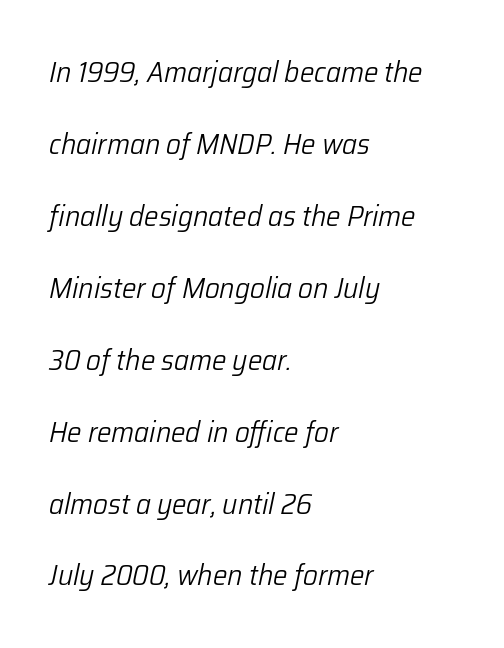
The image shows 29 px light type, italic (leaning right); set left-aligned, loose line spacing (2.48x), normal letter spacing, not underlined; low stroke contrast and a medium x-height.
